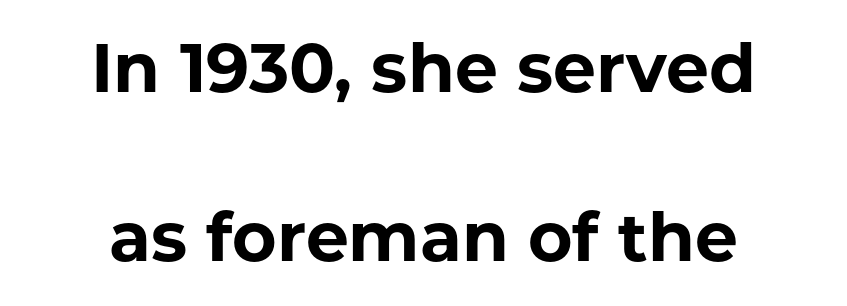
The image shows 68 px bold sans-serif type, upright; set centered, loose line spacing (2.49x), normal letter spacing, not underlined; low stroke contrast and a medium x-height.
